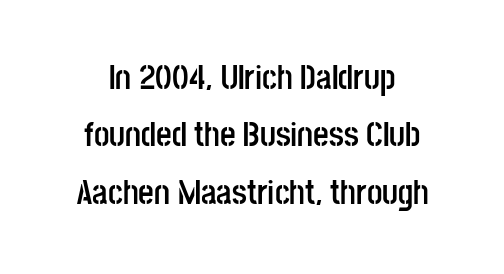
{"serif": "no", "italic": "no", "bold": "yes", "weight": "semibold", "width": "condensed", "stroke_contrast": "low", "x_height": "large", "monospaced": "no", "underline": "no", "align": "center", "line_spacing": "normal", "line_spacing_ratio": 1.69, "letter_spacing": "normal", "letter_spacing_em": 0.0, "glyph_px": 34}
